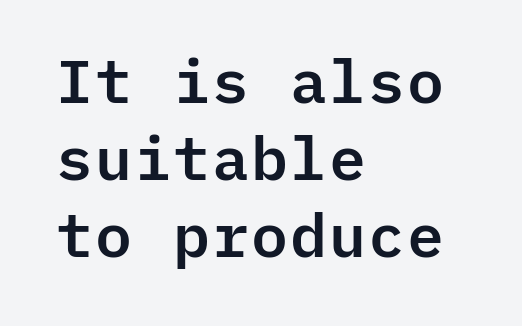
The image shows 61 px sans-serif type, upright, monospaced; set left-aligned, normal line spacing (1.26x), normal letter spacing, not underlined; low stroke contrast and a medium x-height.
